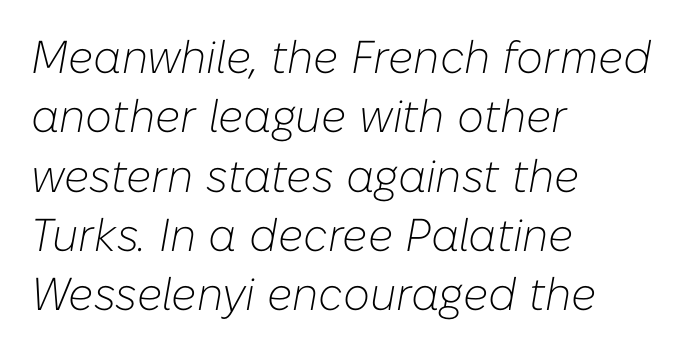
Q: Is the text bold? A: No.
Q: Is the text italic (slanted)? A: Yes, it leans right by about 10 degrees.
Q: Is the text underlined? A: No.
Q: How is the paragraph aligned? A: Left-aligned.
Q: Is the spacing between letters normal or unusually wide? A: Normal.
Q: Is the spacing between lines tight, normal or loose? A: Normal.
Q: Width (condensed, normal, or wide)? A: Normal.
Q: Stroke contrast? A: Low.
Q: x-height? A: Medium.
Q: Monospaced? A: No.
